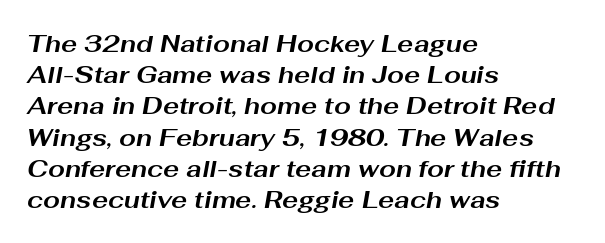
The image shows 24 px bold type, italic (leaning right); set left-aligned, normal line spacing (1.3x), normal letter spacing, not underlined.
